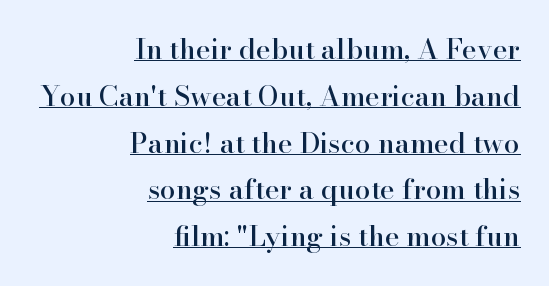
Caption: standard tracking, unaltered. The rag falls on the left side of this text block. The space between consecutive lines is moderate. Small tapered or slab feet sit at the stroke ends, so this counts as serif. These lines are rendered in a variable-pitch font.
